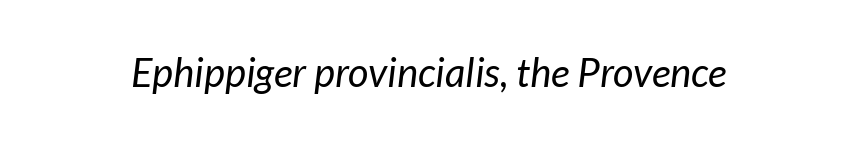
Q: Is the text bold? A: No.
Q: Is the typeface a serif or a sans-serif typeface? A: Sans-serif.
Q: Is the text underlined? A: No.
Q: Is the spacing between letters normal or unusually wide? A: Normal.
Q: Width (condensed, normal, or wide)? A: Normal.
Q: Stroke contrast? A: Low.
Q: x-height? A: Medium.
Q: Monospaced? A: No.
